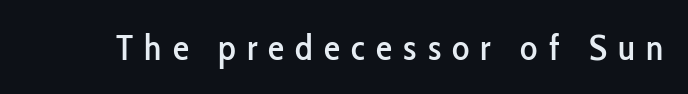
Words float on clear page, feet unadorned. The face used here is proportionally spaced, like ordinary book or web type. Is this a sans? Yes — the strokes have no serifs. Honestly, the letter spacing is so wide it's the main thing you notice.
